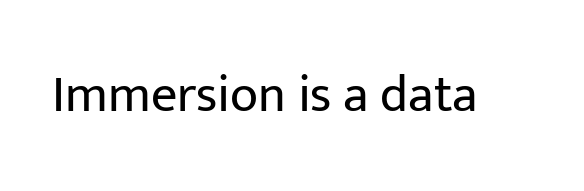
{"serif": "no", "italic": "no", "bold": "no", "weight": "regular", "width": "normal", "stroke_contrast": "low", "x_height": "medium", "monospaced": "no", "underline": "no", "letter_spacing": "normal", "letter_spacing_em": 0.0, "glyph_px": 52}
